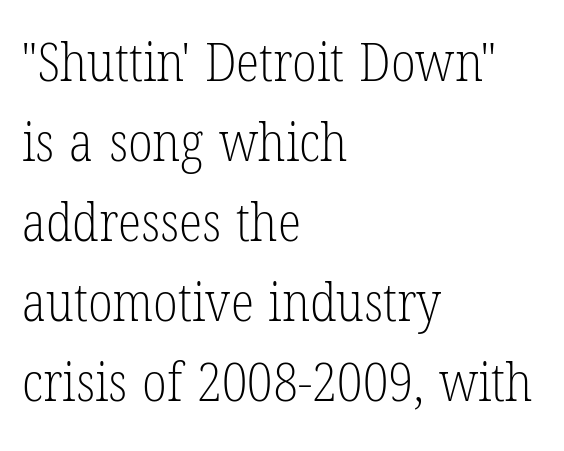
The image shows 54 px light, condensed serif type, upright; set left-aligned, normal line spacing (1.48x), normal letter spacing, not underlined; low stroke contrast and a medium x-height.
